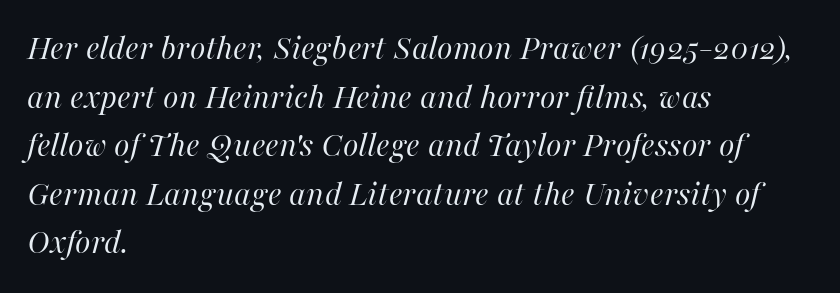
{"italic": "yes", "lean": "right", "slant_degrees": 16, "bold": "no", "weight": "regular", "width": "normal", "stroke_contrast": "high", "x_height": "medium", "monospaced": "no", "underline": "no", "align": "left", "line_spacing": "normal", "line_spacing_ratio": 1.35, "letter_spacing": "normal", "letter_spacing_em": 0.0, "glyph_px": 36}
